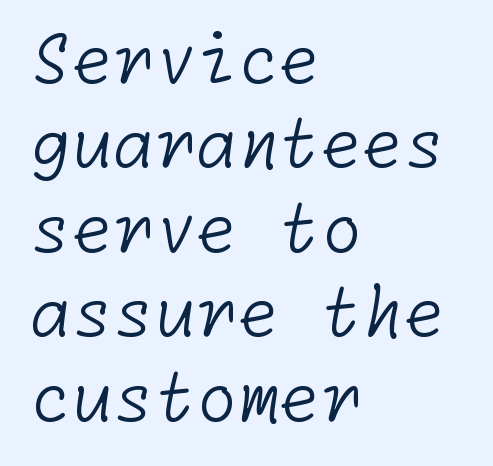
{"serif": "no", "bold": "no", "weight": "light", "width": "normal", "stroke_contrast": "low", "x_height": "medium", "underline": "no", "align": "left", "line_spacing": "normal", "line_spacing_ratio": 1.26, "letter_spacing": "normal", "letter_spacing_em": 0.0, "glyph_px": 67}
